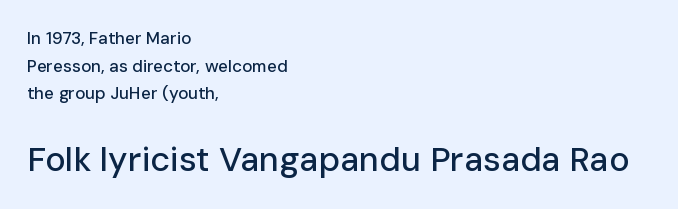
{"serif": "no", "italic": "no", "width": "normal", "stroke_contrast": "low", "x_height": "medium", "monospaced": "no", "underline": "no", "align": "left", "line_spacing": "normal", "line_spacing_ratio": 1.62, "letter_spacing": "normal", "letter_spacing_em": 0.0, "larger_block": "second", "size_ratio": 2.0, "glyph_px": 34}
